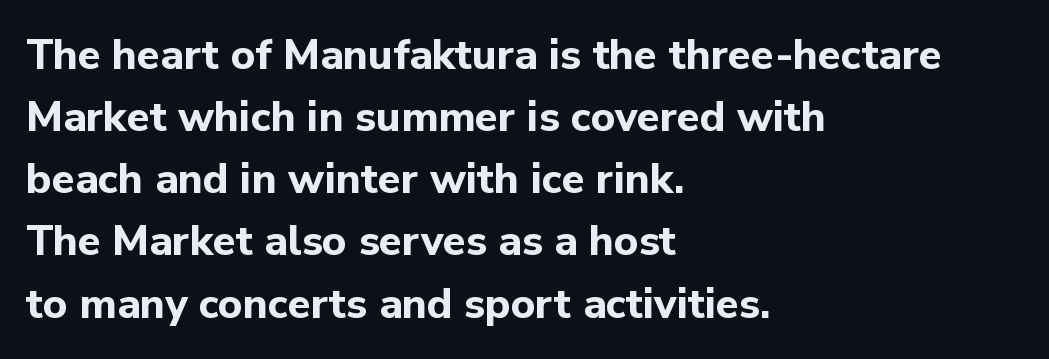
The image shows 42 px bold sans-serif type, upright; set left-aligned, normal line spacing (1.48x), normal letter spacing, not underlined; low stroke contrast and a medium x-height.
